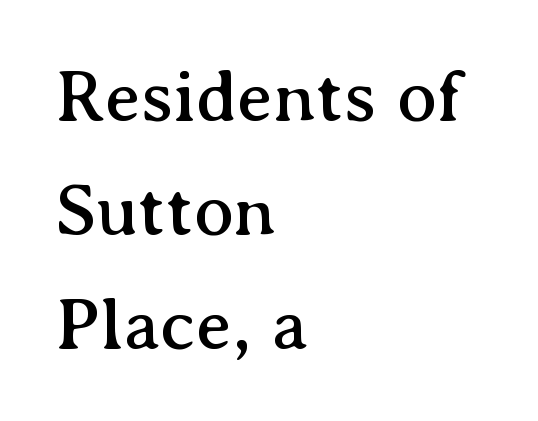
Q: Is the text italic (slanted)? A: No, it is upright.
Q: Is the typeface a serif or a sans-serif typeface? A: Serif.
Q: Is the text underlined? A: No.
Q: How is the paragraph aligned? A: Left-aligned.
Q: Is the spacing between letters normal or unusually wide? A: Normal.
Q: Is the spacing between lines tight, normal or loose? A: Normal.
Q: Width (condensed, normal, or wide)? A: Normal.
Q: Stroke contrast? A: Medium.
Q: x-height? A: Medium.
Q: Monospaced? A: No.
